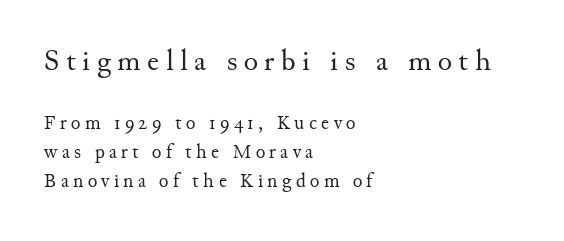
{"serif": "yes", "italic": "no", "bold": "no", "weight": "regular", "width": "normal", "stroke_contrast": "medium", "x_height": "small", "monospaced": "no", "underline": "no", "align": "left", "line_spacing": "normal", "line_spacing_ratio": 1.45, "letter_spacing": "wide", "letter_spacing_em": 0.22, "larger_block": "first", "size_ratio": 1.5, "glyph_px": 30}
